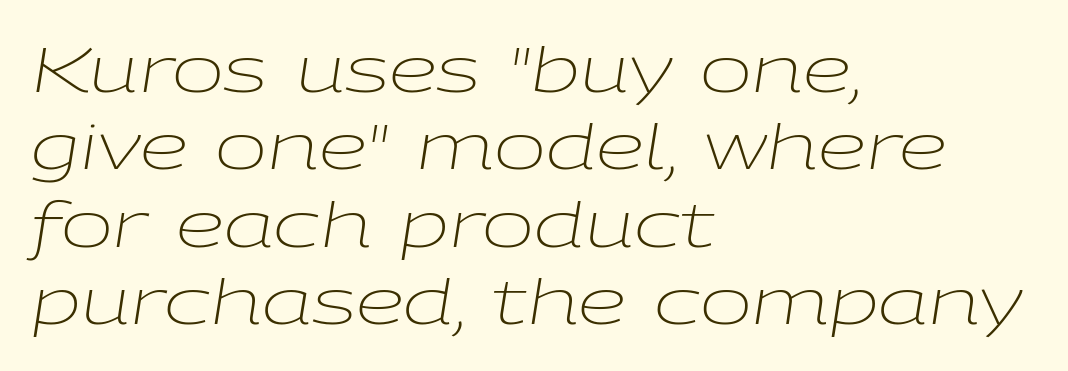
{"italic": "yes", "lean": "right", "slant_degrees": 9, "bold": "no", "weight": "light", "width": "wide", "stroke_contrast": "low", "x_height": "medium", "monospaced": "no", "underline": "no", "align": "left", "line_spacing": "normal", "line_spacing_ratio": 1.25, "letter_spacing": "normal", "letter_spacing_em": 0.0, "glyph_px": 62}
